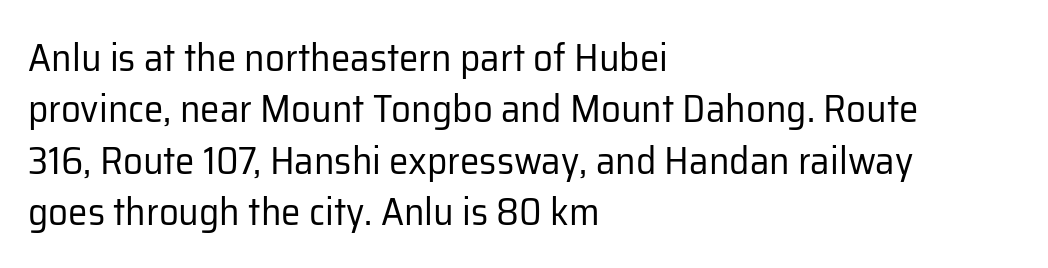
The image shows 39 px regular-weight sans-serif type, upright; set left-aligned, normal line spacing (1.32x), normal letter spacing, not underlined; low stroke contrast and a medium x-height.
